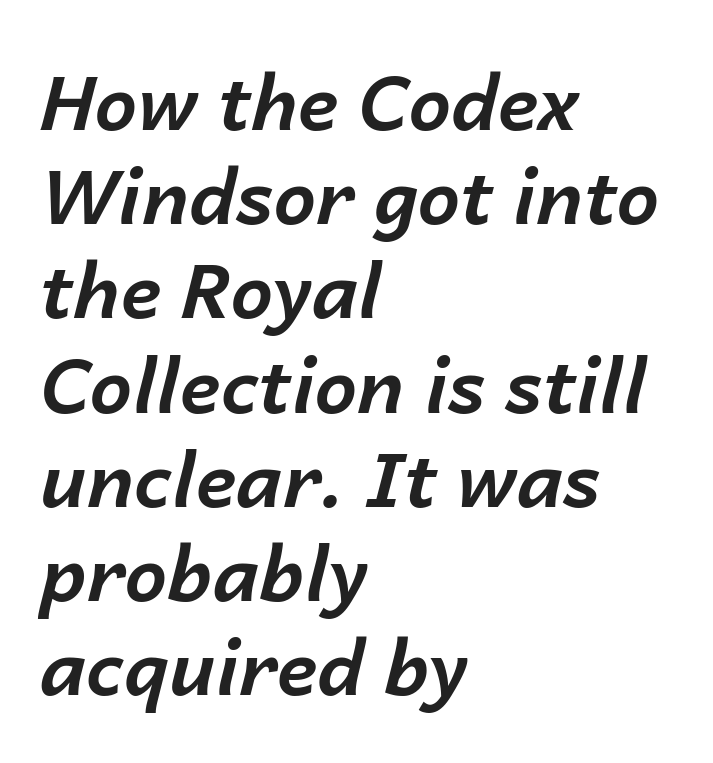
{"italic": "yes", "lean": "right", "slant_degrees": 14, "bold": "yes", "weight": "bold", "width": "normal", "stroke_contrast": "low", "x_height": "medium", "monospaced": "no", "underline": "no", "align": "left", "line_spacing_ratio": 1.24, "letter_spacing": "normal", "letter_spacing_em": 0.0, "glyph_px": 76}
